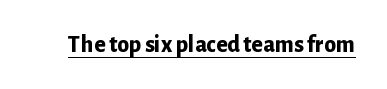
The image shows 24 px bold type, upright; set normal letter spacing, underlined.
